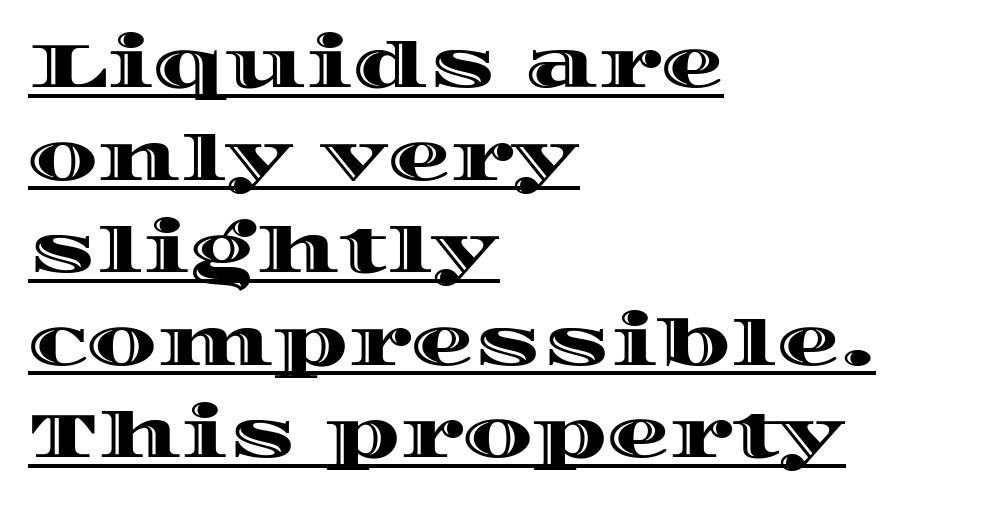
Q: Is the text italic (slanted)? A: No, it is upright.
Q: Is the text underlined? A: Yes.
Q: How is the paragraph aligned? A: Left-aligned.
Q: Is the spacing between letters normal or unusually wide? A: Normal.
Q: Is the spacing between lines tight, normal or loose? A: Normal.
Q: Width (condensed, normal, or wide)? A: Wide.
Q: x-height? A: Large.
Q: Monospaced? A: No.
